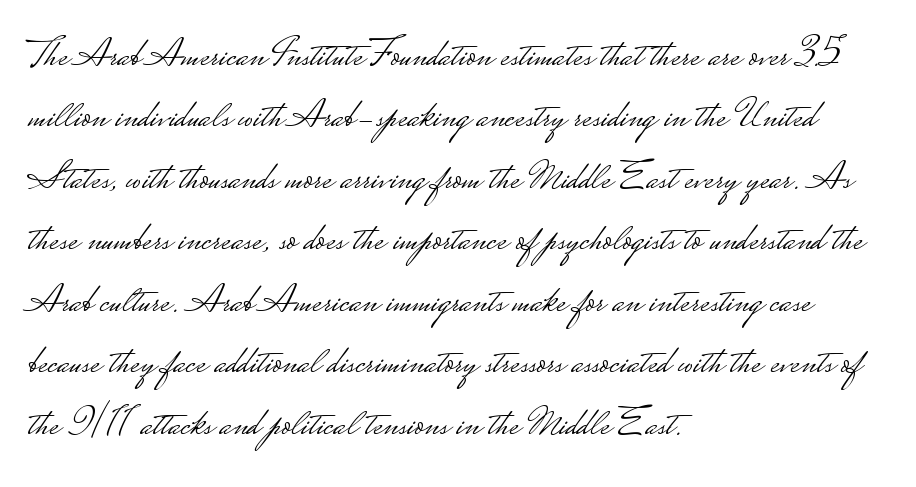
The image shows 41 px light, wide sans-serif type; set left-aligned, normal line spacing (1.5x), normal letter spacing, not underlined; low stroke contrast.
